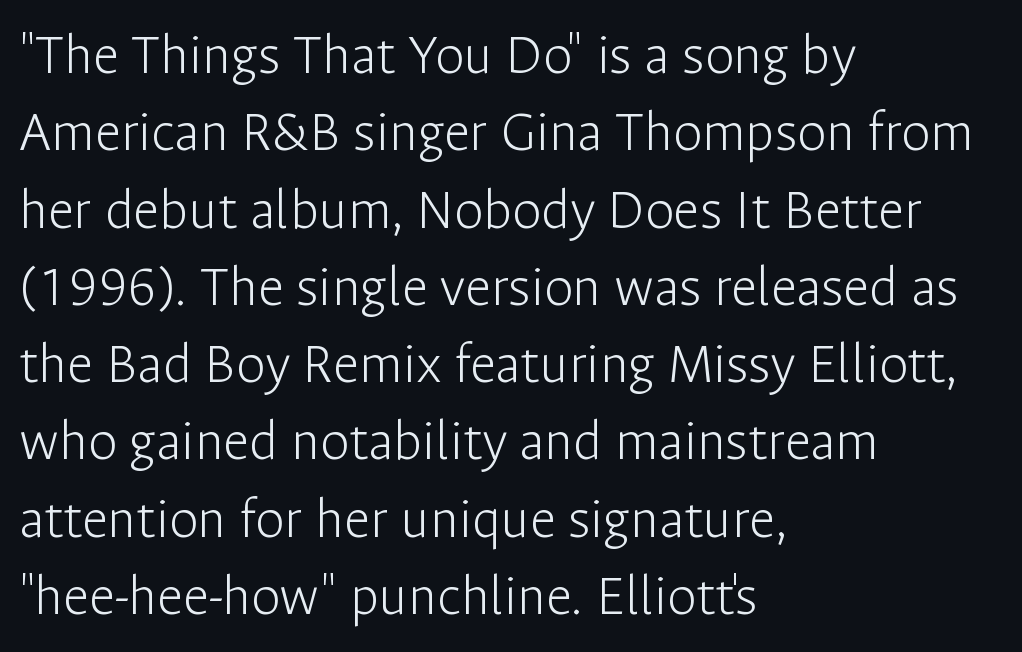
The lettering stays uniformly vertical, giving the passage a roman look. Bold? No — there's no thickening of the strokes. Is this a fixed-width face? No — the glyphs have proportional, varying widths. Here the glyphs are tracked normally, forming tight word shapes. What's the leading like? Ordinary, nothing unusual.
